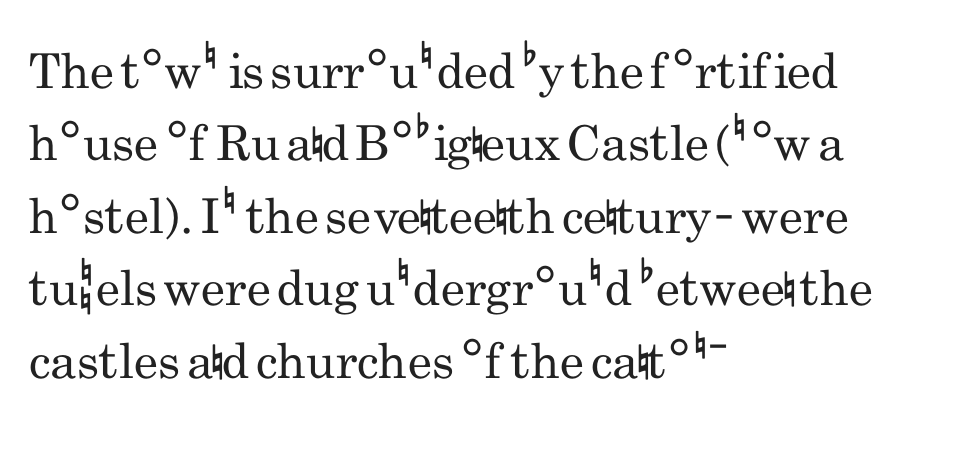
Q: Is the text bold? A: No.
Q: Is the text italic (slanted)? A: No, it is upright.
Q: Is the typeface a serif or a sans-serif typeface? A: Sans-serif.
Q: Is the text underlined? A: No.
Q: How is the paragraph aligned? A: Left-aligned.
Q: Is the spacing between letters normal or unusually wide? A: Normal.
Q: Is the spacing between lines tight, normal or loose? A: Normal.
Q: Width (condensed, normal, or wide)? A: Condensed.
Q: Stroke contrast? A: Low.
Q: x-height? A: Small.
Q: Monospaced? A: No.
